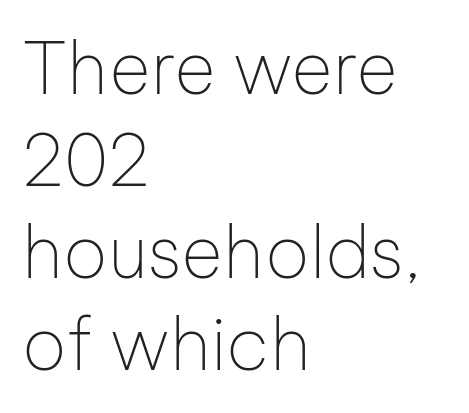
Q: Is the text bold? A: No.
Q: Is the text italic (slanted)? A: No, it is upright.
Q: Is the typeface a serif or a sans-serif typeface? A: Sans-serif.
Q: Is the text underlined? A: No.
Q: How is the paragraph aligned? A: Left-aligned.
Q: Is the spacing between letters normal or unusually wide? A: Normal.
Q: Is the spacing between lines tight, normal or loose? A: Normal.
Q: Width (condensed, normal, or wide)? A: Normal.
Q: Stroke contrast? A: Low.
Q: x-height? A: Medium.
Q: Monospaced? A: No.
